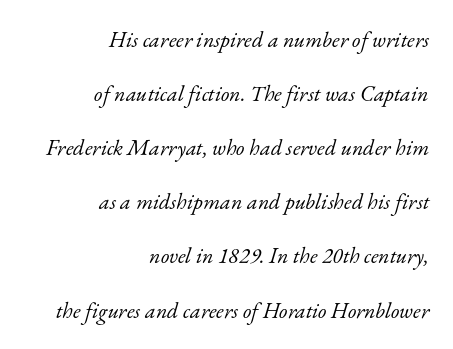
Q: Is the text bold? A: No.
Q: Is the text italic (slanted)? A: Yes, it leans right by about 17 degrees.
Q: Is the text underlined? A: No.
Q: How is the paragraph aligned? A: Right-aligned.
Q: Is the spacing between letters normal or unusually wide? A: Normal.
Q: Is the spacing between lines tight, normal or loose? A: Loose.
